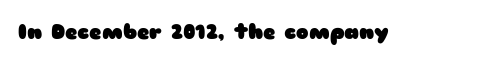
The letterforms sit shoulder to shoulder at normal distance. These lines were composed using upright roman letters. Check the space under the baseline: it is left empty. The sample has been set heavy, in full bold.
